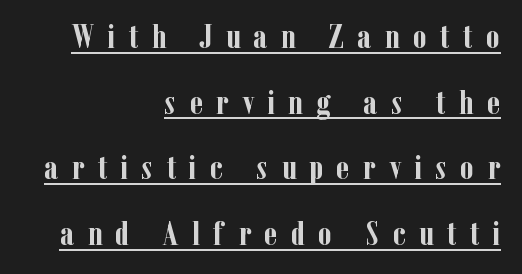
Look at the bottom of the vertical strokes: they flare into serifs here. Every character sits straight up, as roman type does. What stands out about the letter spacing? Its width — letters are far apart. A great deal of white space separates one row of letters from the next. Stroke thickness is high; the sample reads as a true bold.
